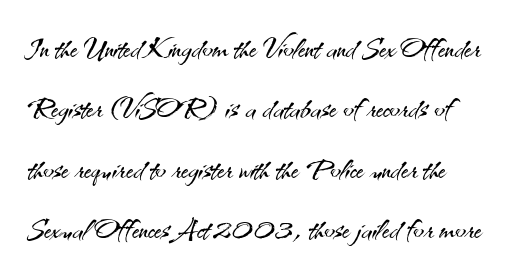
The text was rendered using a sans face with plain stroke endings. Vertical spacing — default. No word sits above an underline. The rendering uses natural spacing where letterforms have individual widths. Counters stay open thanks to moderate or lighter strokes.
